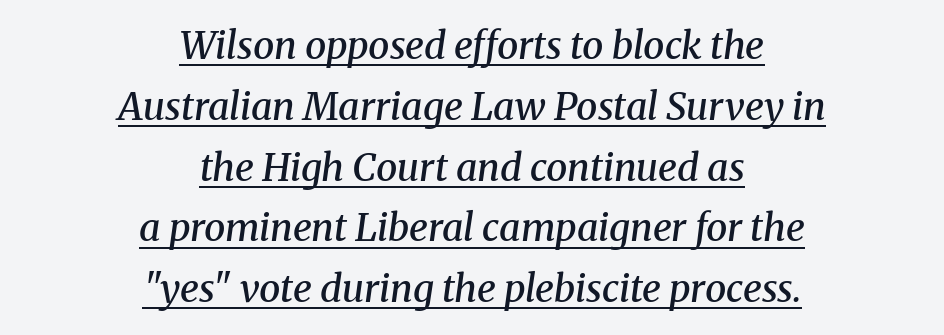
{"serif": "yes", "italic": "yes", "lean": "right", "slant_degrees": 8, "bold": "semi", "weight": "semibold", "width": "normal", "stroke_contrast": "medium", "x_height": "medium", "monospaced": "no", "underline": "yes", "align": "center", "line_spacing": "normal", "line_spacing_ratio": 1.6, "letter_spacing": "normal", "letter_spacing_em": 0.0, "glyph_px": 38}
